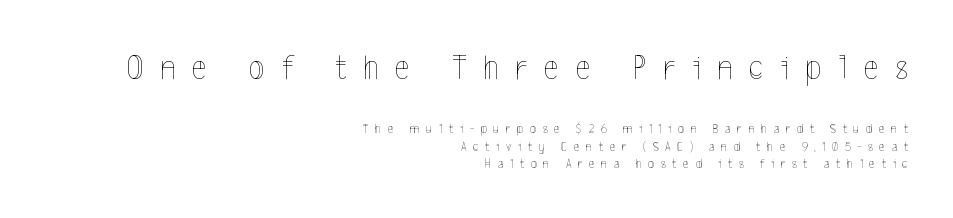
Q: Is the text bold? A: No.
Q: Is the text italic (slanted)? A: No, it is upright.
Q: Is the text underlined? A: No.
Q: How is the paragraph aligned? A: Right-aligned.
Q: Is the spacing between letters normal or unusually wide? A: Unusually wide.
Q: Is the spacing between lines tight, normal or loose? A: Normal.
Q: Which block of text is set in a larger size, the first (top) or the second (bottom)? A: The first (top) one.
Q: Width (condensed, normal, or wide)? A: Condensed.
Q: x-height? A: Medium.
Q: Monospaced? A: No.
